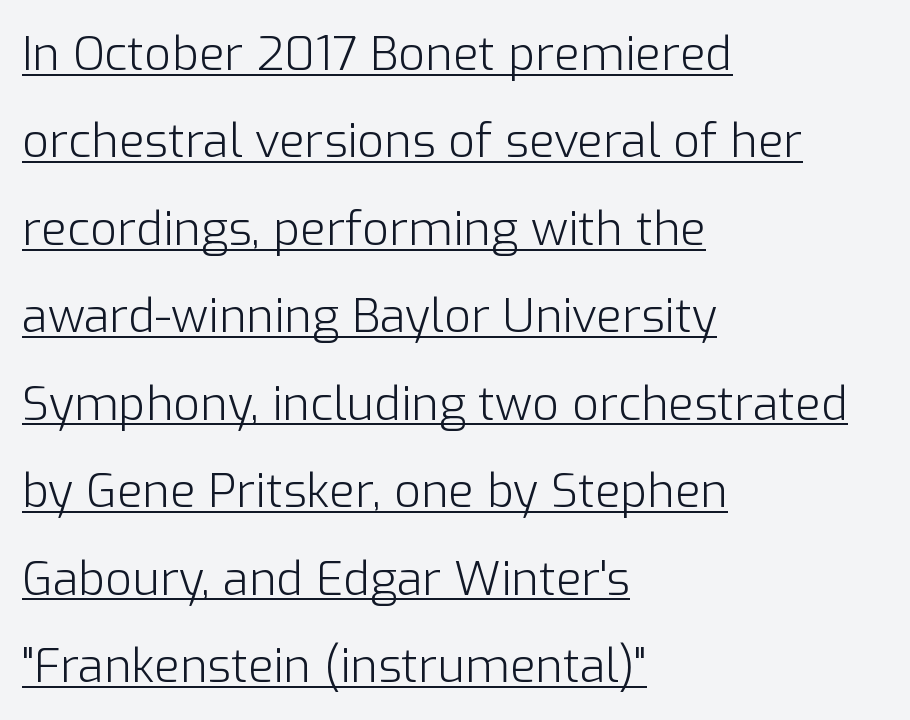
{"serif": "no", "italic": "no", "bold": "no", "weight": "light", "width": "normal", "stroke_contrast": "low", "x_height": "medium", "monospaced": "no", "underline": "yes", "align": "left", "line_spacing_ratio": 1.86, "letter_spacing": "normal", "letter_spacing_em": 0.0, "glyph_px": 47}
